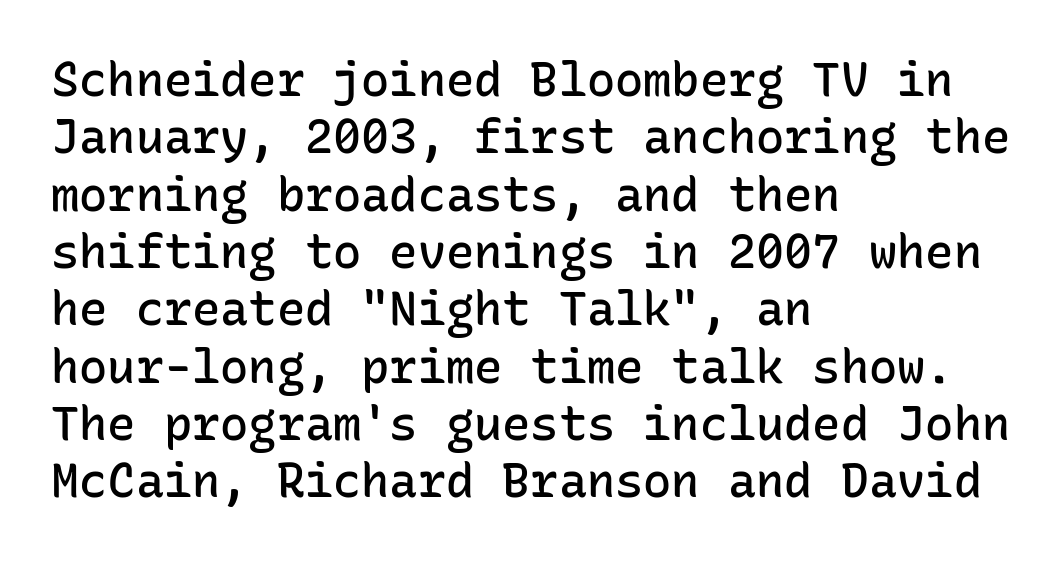
{"serif": "no", "italic": "no", "bold": "semi", "weight": "semibold", "width": "normal", "stroke_contrast": "low", "x_height": "medium", "monospaced": "yes", "underline": "no", "align": "left", "line_spacing_ratio": 1.22, "letter_spacing": "normal", "letter_spacing_em": 0.0, "glyph_px": 47}
